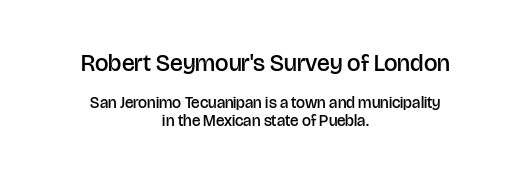
The image shows 24 px text type, upright; set centered, tight line spacing (1.09x), normal letter spacing, not underlined; the first (top) block is 1.5x larger.
